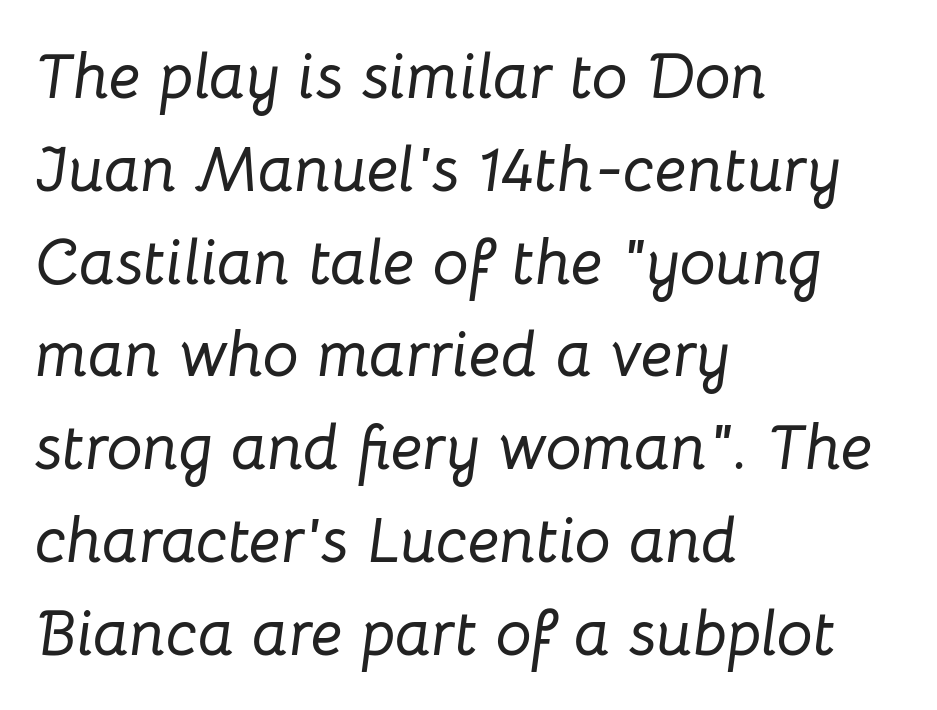
{"italic": "yes", "lean": "right", "slant_degrees": 8, "width": "normal", "stroke_contrast": "low", "x_height": "medium", "monospaced": "no", "underline": "no", "align": "left", "line_spacing": "normal", "line_spacing_ratio": 1.45, "letter_spacing": "normal", "letter_spacing_em": 0.0, "glyph_px": 64}
